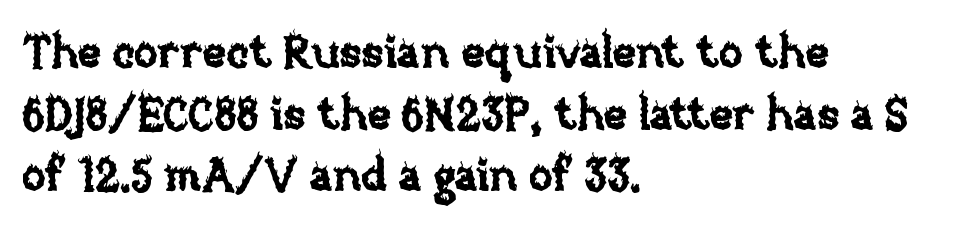
The image shows 45 px text type, upright; set left-aligned, normal line spacing (1.37x), normal letter spacing, not underlined; low stroke contrast and a large x-height.
